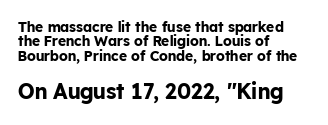
Q: Is the text bold? A: Yes.
Q: Is the text italic (slanted)? A: No, it is upright.
Q: Is the text underlined? A: No.
Q: How is the paragraph aligned? A: Left-aligned.
Q: Is the spacing between letters normal or unusually wide? A: Normal.
Q: Is the spacing between lines tight, normal or loose? A: Tight.
Q: Which block of text is set in a larger size, the first (top) or the second (bottom)? A: The second (bottom) one.
